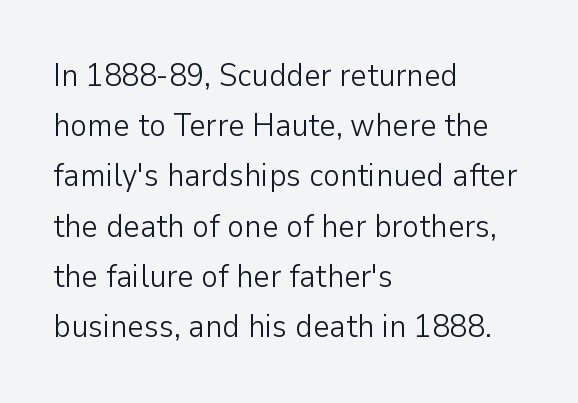
The image shows 32 px light sans-serif type, upright; set left-aligned, normal line spacing (1.57x), normal letter spacing, not underlined; low stroke contrast and a medium x-height.
